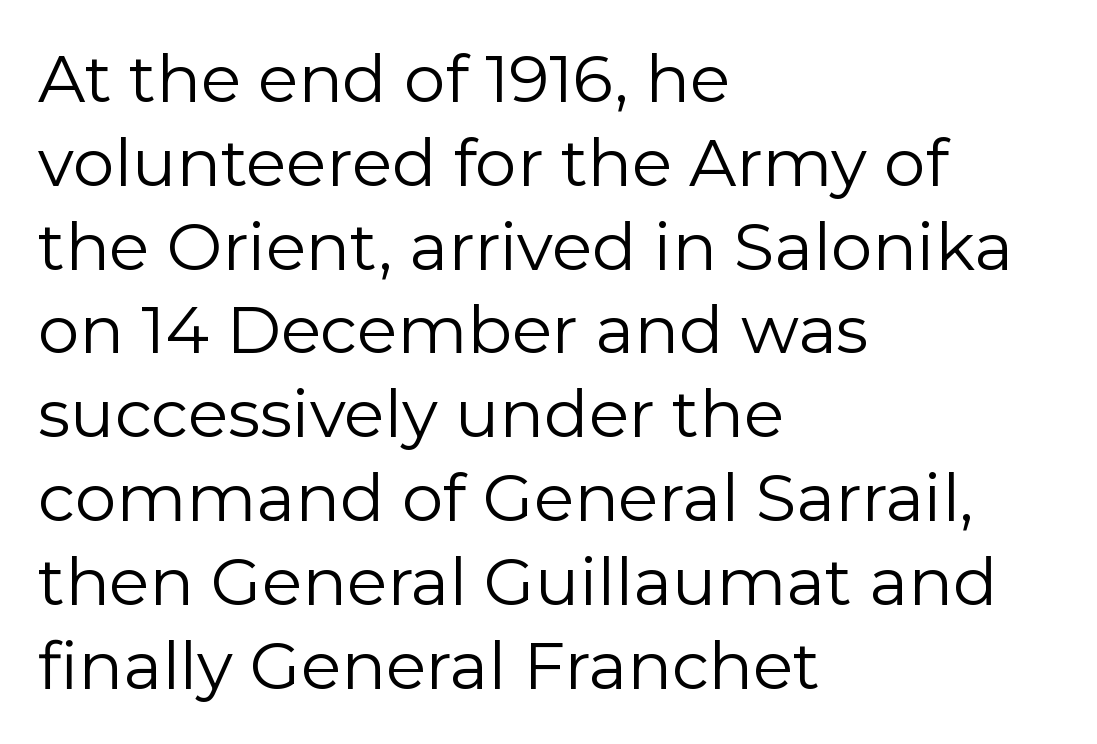
{"serif": "no", "italic": "no", "bold": "no", "weight": "regular", "width": "normal", "stroke_contrast": "low", "x_height": "medium", "monospaced": "no", "underline": "no", "align": "left", "line_spacing": "normal", "line_spacing_ratio": 1.27, "letter_spacing": "normal", "letter_spacing_em": 0.0, "glyph_px": 66}
